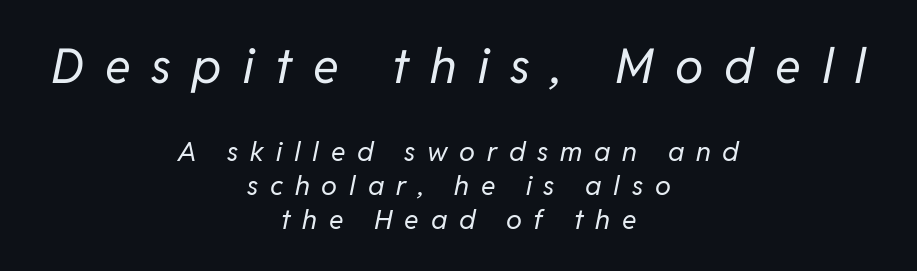
The area under the type is left untouched. This sample keeps an unexceptional amount of space between lines. If you drew a line through each stem, it would be angled. Think of a printed novel: that variable character pitch is what you see here. Loose tracking; the words dissolve into strings of separated letters.
